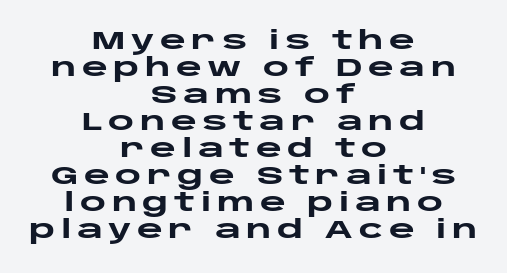
{"italic": "no", "bold": "yes", "underline": "no", "align": "center", "line_spacing": "tight", "line_spacing_ratio": 1.08, "letter_spacing": "wide", "letter_spacing_em": 0.22, "glyph_px": 25}
